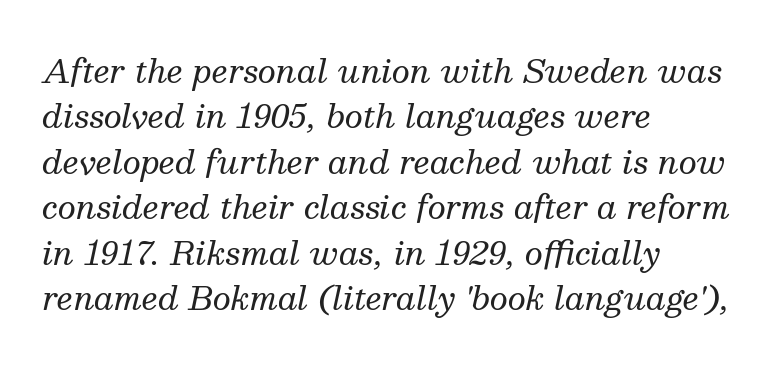
Q: Is the text bold? A: No.
Q: Is the text italic (slanted)? A: Yes, it leans right by about 13 degrees.
Q: Is the typeface a serif or a sans-serif typeface? A: Serif.
Q: Is the text underlined? A: No.
Q: How is the paragraph aligned? A: Left-aligned.
Q: Is the spacing between letters normal or unusually wide? A: Normal.
Q: Is the spacing between lines tight, normal or loose? A: Normal.
Q: Width (condensed, normal, or wide)? A: Normal.
Q: Stroke contrast? A: Medium.
Q: x-height? A: Medium.
Q: Monospaced? A: No.
